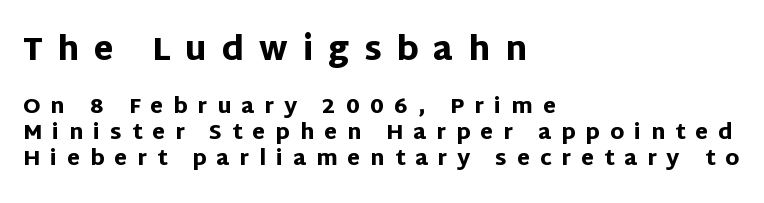
This rendering widens character spacing well past its baseline value. Horizontally, the lines are justified to the leading edge only. Observe the absence of serifs on each vertical stroke in this sample. The zone under the glyphs is completely vacant.
